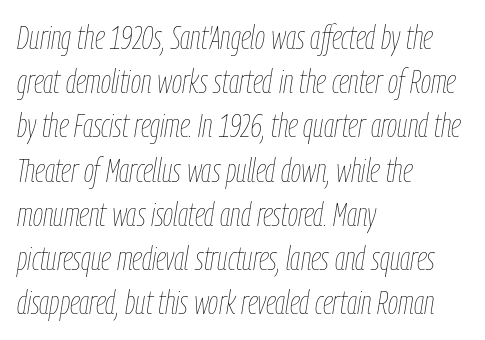
Q: Is the text bold? A: No.
Q: Is the text italic (slanted)? A: Yes, it leans right by about 9 degrees.
Q: Is the text underlined? A: No.
Q: How is the paragraph aligned? A: Left-aligned.
Q: Is the spacing between letters normal or unusually wide? A: Normal.
Q: Is the spacing between lines tight, normal or loose? A: Normal.
Q: Width (condensed, normal, or wide)? A: Condensed.
Q: Stroke contrast? A: Low.
Q: x-height? A: Medium.
Q: Monospaced? A: No.
